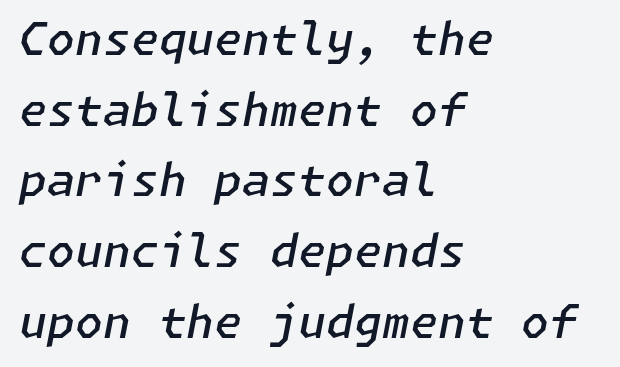
The image shows 45 px semibold type, italic (leaning right); set left-aligned, normal line spacing (1.57x), normal letter spacing, not underlined; low stroke contrast and a medium x-height.
